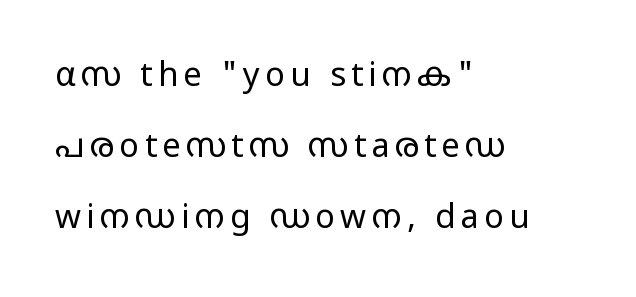
{"serif": "no", "italic": "no", "bold": "no", "weight": "regular", "width": "wide", "stroke_contrast": "low", "x_height": "medium", "monospaced": "no", "underline": "no", "align": "left", "line_spacing": "loose", "line_spacing_ratio": 2.15, "glyph_px": 33}
